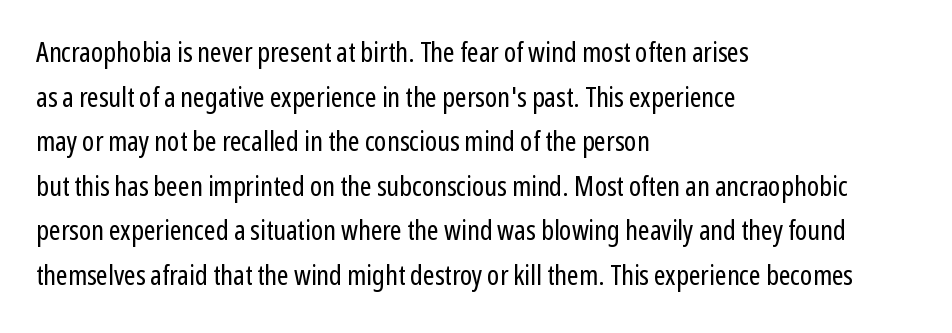
{"serif": "no", "italic": "no", "bold": "no", "weight": "regular", "width": "condensed", "stroke_contrast": "low", "x_height": "medium", "monospaced": "no", "underline": "no", "align": "left", "line_spacing": "normal", "line_spacing_ratio": 1.59, "letter_spacing": "normal", "letter_spacing_em": 0.0, "glyph_px": 28}
